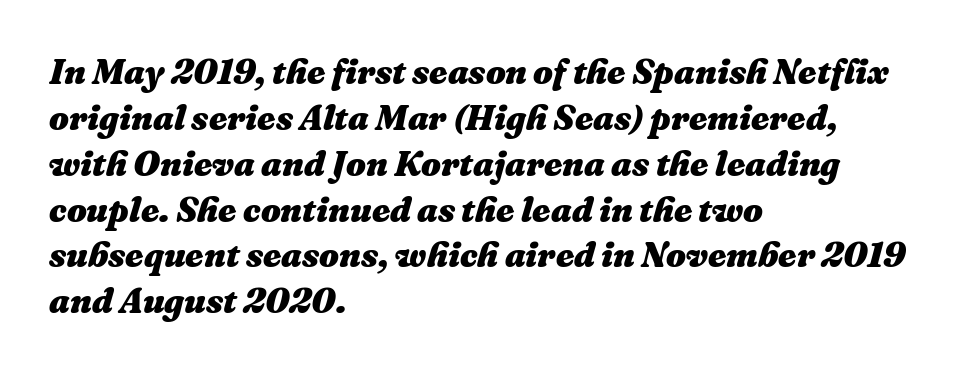
The image shows 35 px heavy type, italic (leaning right); set left-aligned, normal line spacing (1.31x), normal letter spacing, not underlined; medium stroke contrast and a medium x-height.
